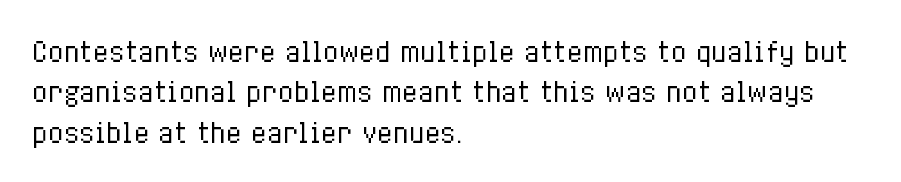
Q: Is the text bold? A: No.
Q: Is the text italic (slanted)? A: No, it is upright.
Q: Is the text underlined? A: No.
Q: How is the paragraph aligned? A: Left-aligned.
Q: Is the spacing between letters normal or unusually wide? A: Normal.
Q: Is the spacing between lines tight, normal or loose? A: Normal.
